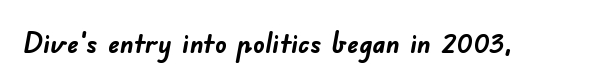
{"serif": "no", "bold": "yes", "weight": "semibold", "width": "normal", "stroke_contrast": "low", "x_height": "small", "monospaced": "no", "underline": "no", "letter_spacing": "normal", "letter_spacing_em": 0.0, "glyph_px": 29}
